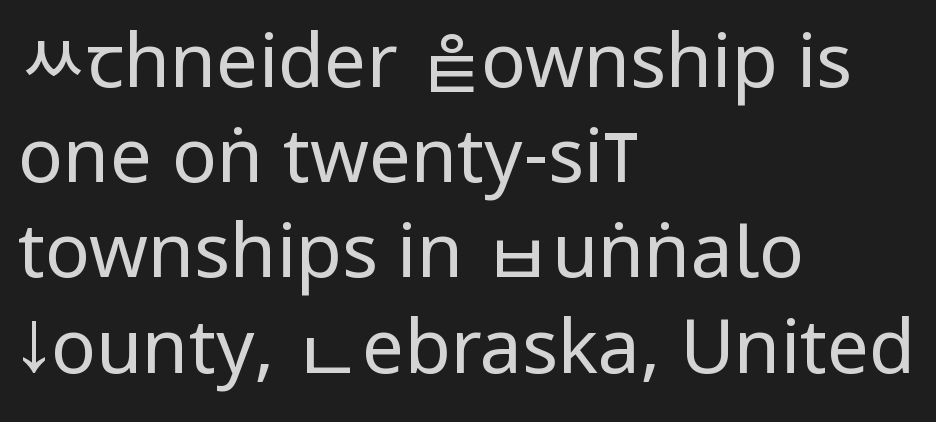
Q: Is the text bold? A: No.
Q: Is the text italic (slanted)? A: No, it is upright.
Q: Is the typeface a serif or a sans-serif typeface? A: Sans-serif.
Q: Is the text underlined? A: No.
Q: How is the paragraph aligned? A: Left-aligned.
Q: Is the spacing between letters normal or unusually wide? A: Normal.
Q: Is the spacing between lines tight, normal or loose? A: Normal.
Q: Width (condensed, normal, or wide)? A: Condensed.
Q: Stroke contrast? A: Low.
